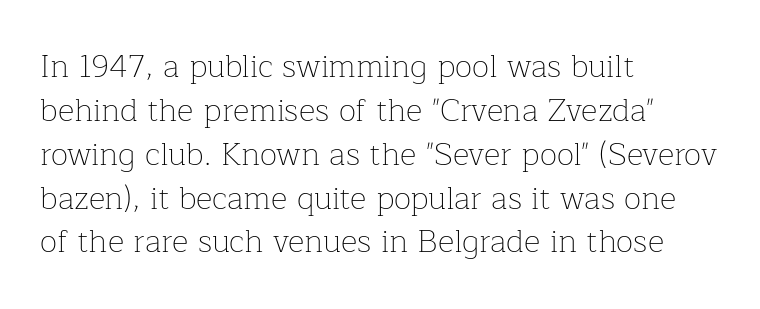
The image shows 32 px thin serif type, upright; set left-aligned, normal line spacing (1.37x), normal letter spacing, not underlined; low stroke contrast and a medium x-height.
